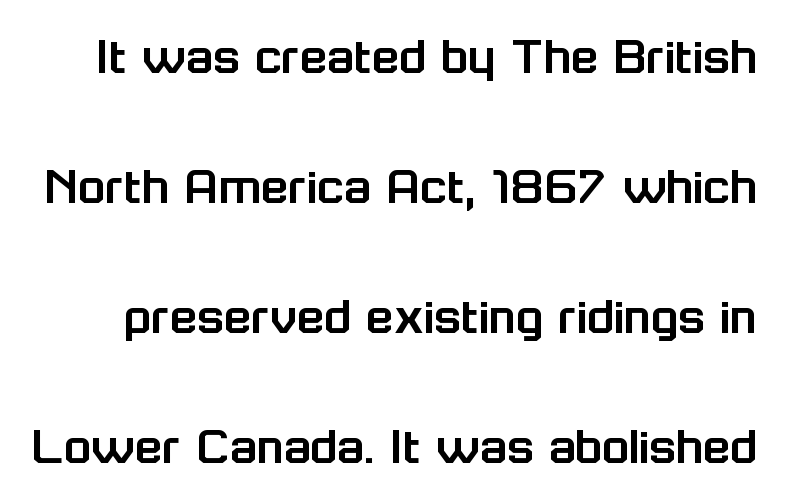
Q: Is the text italic (slanted)? A: No, it is upright.
Q: Is the typeface a serif or a sans-serif typeface? A: Sans-serif.
Q: Is the text underlined? A: No.
Q: Is the spacing between letters normal or unusually wide? A: Normal.
Q: Is the spacing between lines tight, normal or loose? A: Loose.
Q: Width (condensed, normal, or wide)? A: Normal.
Q: Stroke contrast? A: Low.
Q: x-height? A: Medium.
Q: Monospaced? A: No.
